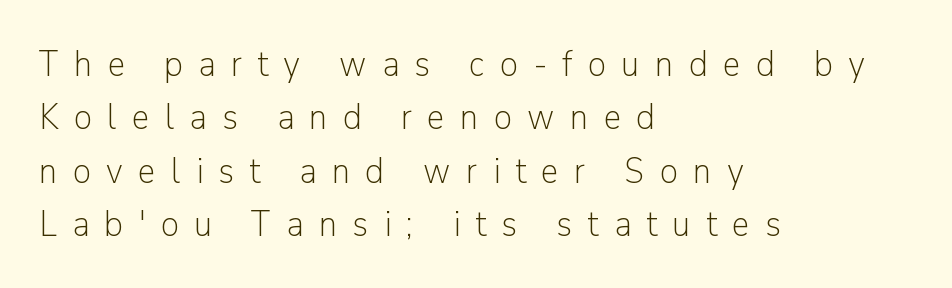
Q: Is the text bold? A: No.
Q: Is the text italic (slanted)? A: No, it is upright.
Q: Is the typeface a serif or a sans-serif typeface? A: Sans-serif.
Q: Is the text underlined? A: No.
Q: How is the paragraph aligned? A: Left-aligned.
Q: Is the spacing between letters normal or unusually wide? A: Unusually wide.
Q: Is the spacing between lines tight, normal or loose? A: Normal.
Q: Width (condensed, normal, or wide)? A: Normal.
Q: Stroke contrast? A: Low.
Q: x-height? A: Medium.
Q: Monospaced? A: No.
